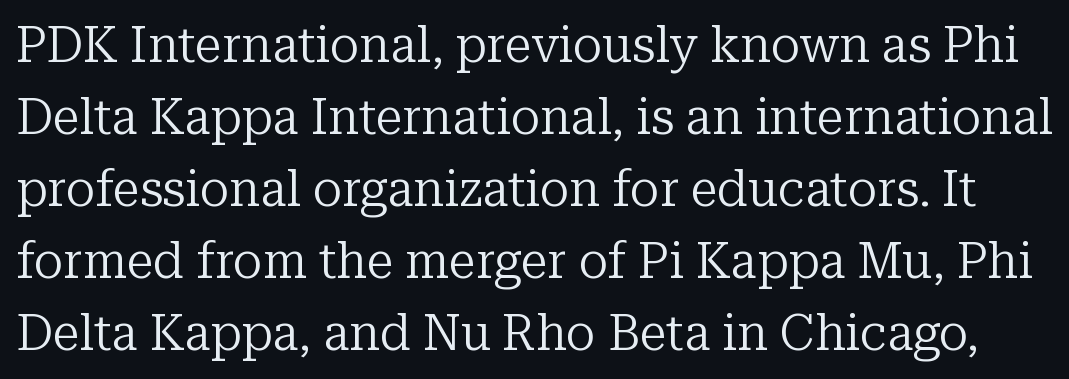
Q: Is the text bold? A: No.
Q: Is the text italic (slanted)? A: No, it is upright.
Q: Is the typeface a serif or a sans-serif typeface? A: Serif.
Q: Is the text underlined? A: No.
Q: Is the spacing between letters normal or unusually wide? A: Normal.
Q: Is the spacing between lines tight, normal or loose? A: Normal.
Q: Width (condensed, normal, or wide)? A: Normal.
Q: Stroke contrast? A: Low.
Q: x-height? A: Medium.
Q: Monospaced? A: No.
